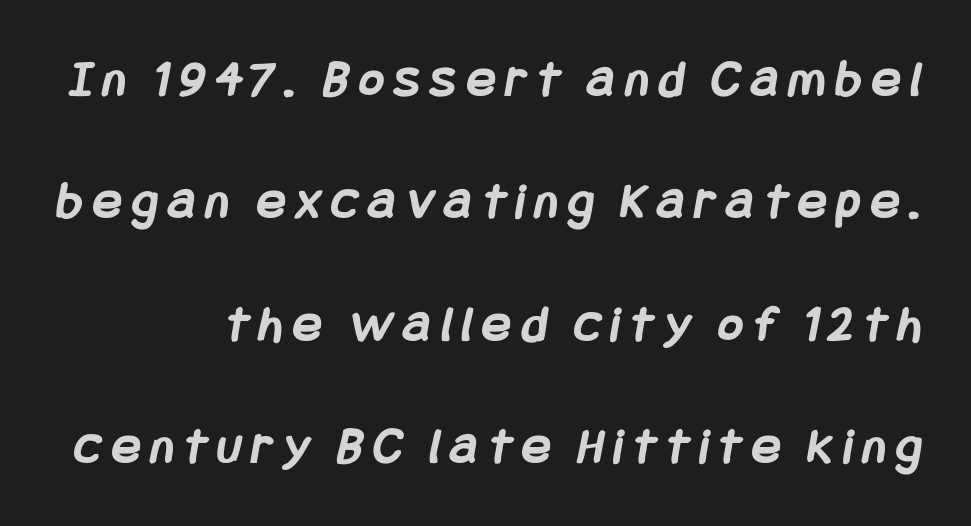
Bold? Absolutely — the strokes are thick and heavy. Just letters on the line, the space beneath them empty. You could only call the tracking loose — the letters float apart. Compared with typical paragraphs, the rows here are farther apart. Letterform terminals end flat and unadorned throughout the passage.
